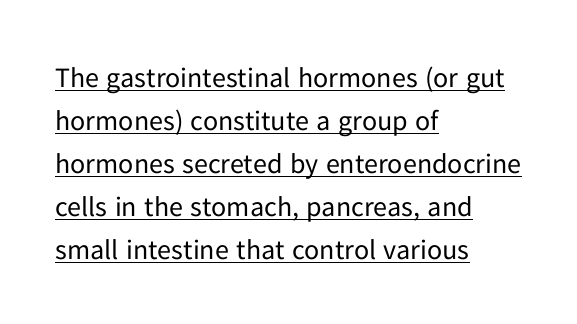
{"serif": "no", "italic": "no", "bold": "no", "weight": "regular", "width": "normal", "stroke_contrast": "low", "x_height": "medium", "monospaced": "no", "underline": "yes", "align": "left", "line_spacing": "normal", "line_spacing_ratio": 1.54, "letter_spacing": "normal", "letter_spacing_em": 0.0, "glyph_px": 28}
